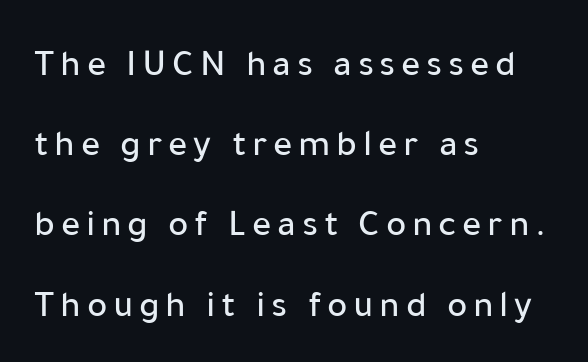
{"serif": "no", "italic": "no", "width": "normal", "stroke_contrast": "low", "x_height": "medium", "monospaced": "no", "underline": "no", "align": "left", "line_spacing": "loose", "line_spacing_ratio": 2.11, "glyph_px": 38}
